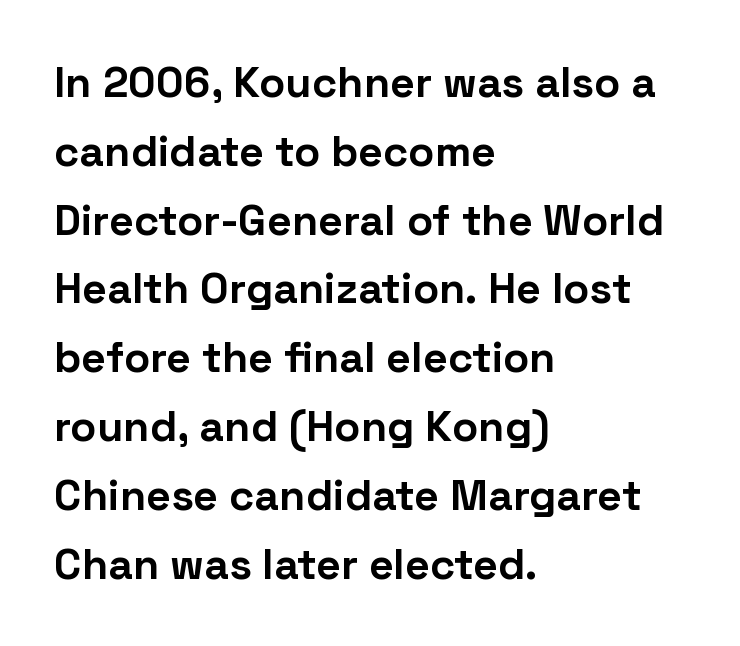
{"serif": "no", "italic": "no", "bold": "yes", "weight": "bold", "width": "normal", "stroke_contrast": "low", "x_height": "medium", "monospaced": "no", "underline": "no", "align": "left", "line_spacing": "normal", "line_spacing_ratio": 1.6, "letter_spacing": "normal", "letter_spacing_em": 0.0, "glyph_px": 43}
